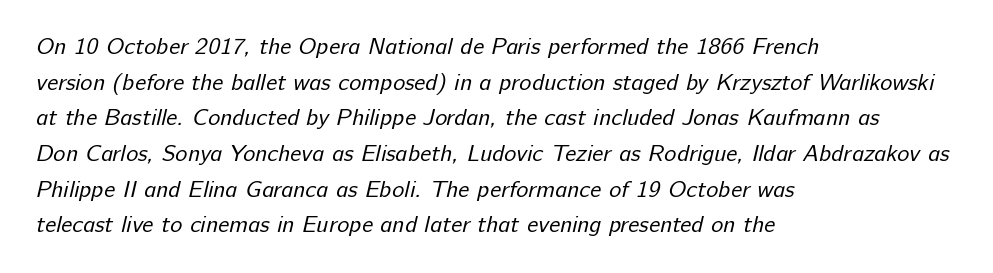
Which margin do the lines hug? The left one — the right edge is uneven. What stands out about the letter spacing? Nothing — it is the standard amount. One glance says typical: line gaps are just what's usual. Check under the words: just untouched page. Weight class: somewhere from thin through regular.
